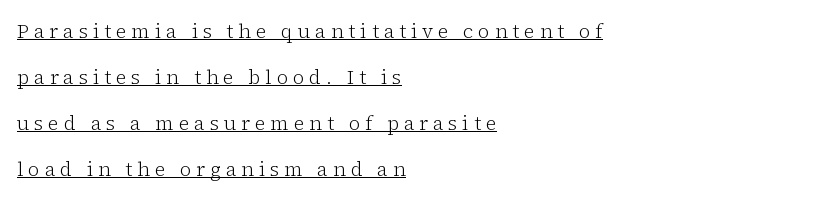
Q: Is the text bold? A: No.
Q: Is the text italic (slanted)? A: No, it is upright.
Q: Is the text underlined? A: Yes.
Q: How is the paragraph aligned? A: Left-aligned.
Q: Is the spacing between letters normal or unusually wide? A: Unusually wide.
Q: Is the spacing between lines tight, normal or loose? A: Loose.
